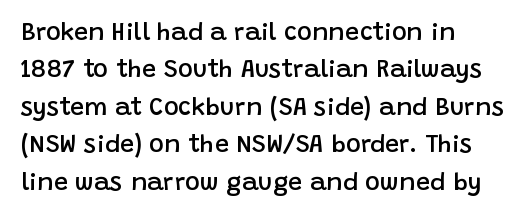
{"italic": "no", "bold": "semi", "underline": "no", "align": "left", "line_spacing": "normal", "line_spacing_ratio": 1.5, "letter_spacing": "normal", "letter_spacing_em": 0.0, "glyph_px": 25}
